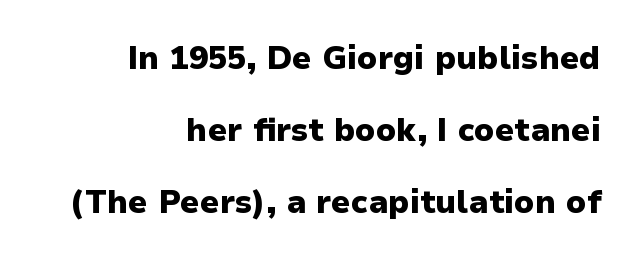
The letterforms sit shoulder to shoulder at normal distance. The letters stand straight up with perfectly vertical stems. The vertical gap from one line to the next is large. Heavy-handed strokes throughout: this text is bold. Varying glyph widths throughout — classic text-font behaviour.
